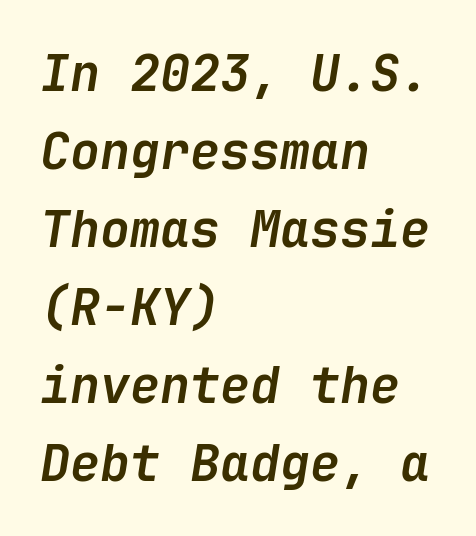
The passage is arranged the way most books set body copy — flush left. Rows of type keep a routine distance in the vertical direction. The space beneath each line is pristine and unruled. Emphasis-style slanted type is in use. The passage shown has conventional tracking throughout. As a designer I'd log this as weight 700, bold.
